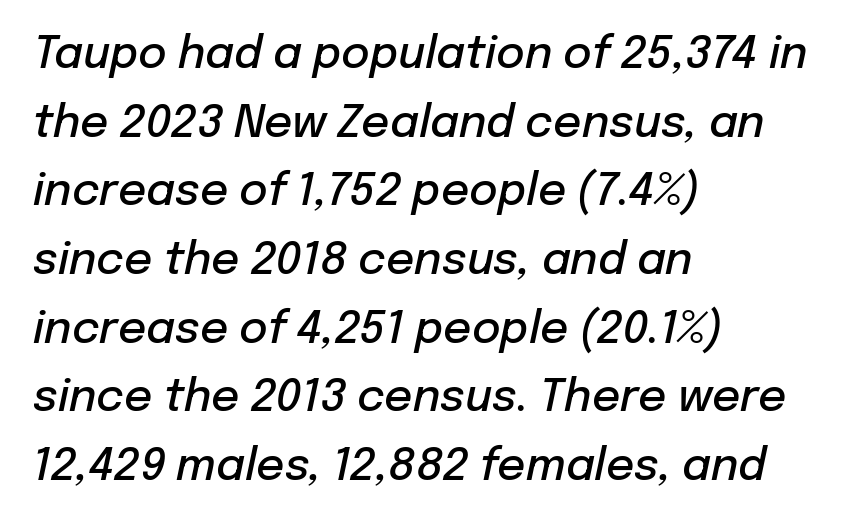
Nobody drew a line under any word here. Rows of type keep a routine distance in the vertical direction. Left-aligned paragraph, ragged on the right. Is the letter spacing exaggerated? No — it looks like the ordinary default. Summary of weight: moderately heavy, a semibold.
